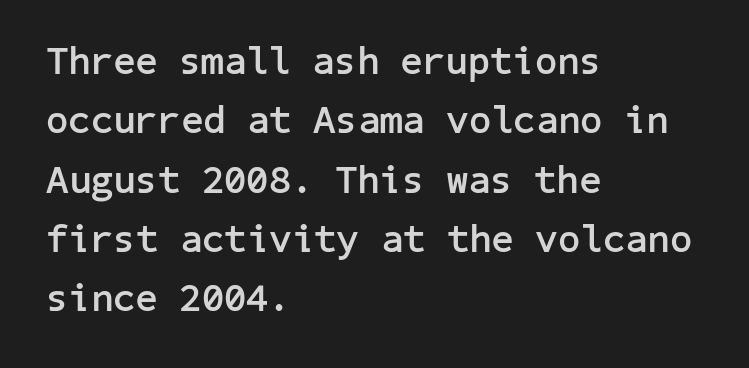
{"serif": "no", "italic": "no", "bold": "yes", "weight": "semibold", "width": "normal", "stroke_contrast": "low", "x_height": "medium", "underline": "no", "align": "left", "line_spacing": "normal", "line_spacing_ratio": 1.52, "letter_spacing": "normal", "letter_spacing_em": 0.0, "glyph_px": 39}
